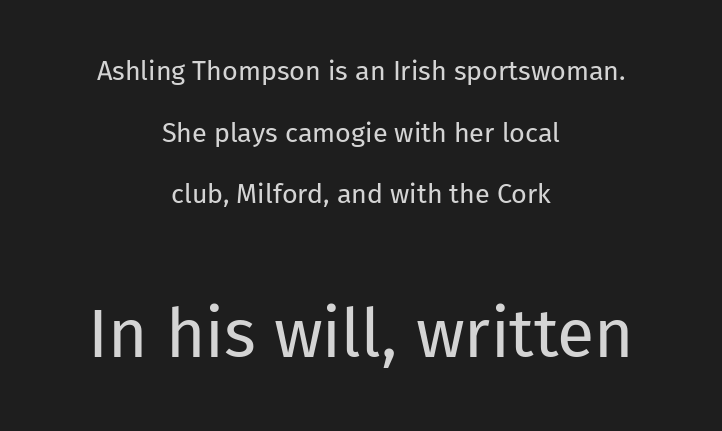
Visually the block forms a symmetrical silhouette, jagged on both flanks. The letters stand straight up with perfectly vertical stems. The passage shown is typed in a proportional face where columns would drift. Nobody touched the tracking dial on this one.
